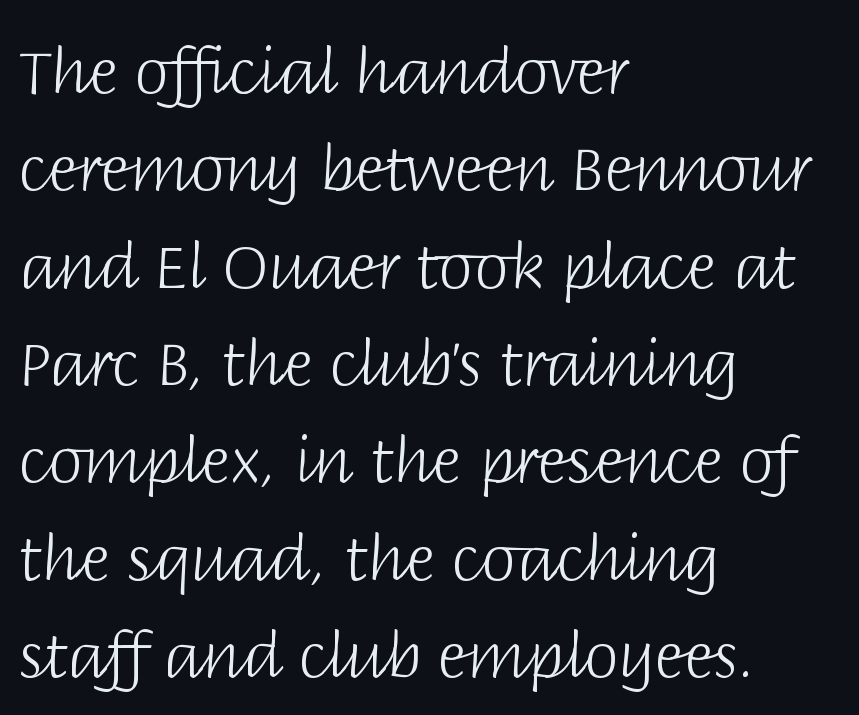
The image shows 62 px light sans-serif type, upright; set left-aligned, normal line spacing (1.57x), normal letter spacing, not underlined; low stroke contrast and a large x-height.
